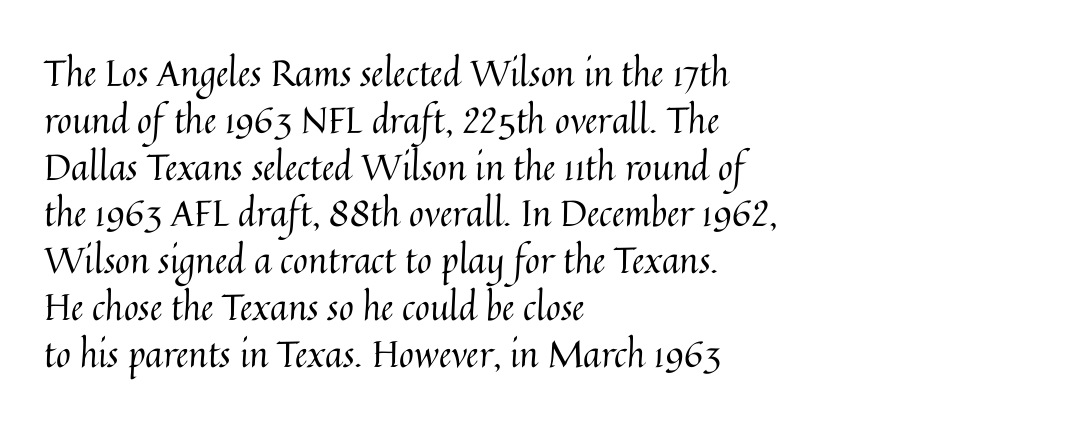
Q: Is the text bold? A: No.
Q: Is the text italic (slanted)? A: Yes.
Q: Is the text underlined? A: No.
Q: How is the paragraph aligned? A: Left-aligned.
Q: Is the spacing between letters normal or unusually wide? A: Normal.
Q: Is the spacing between lines tight, normal or loose? A: Normal.
Q: Width (condensed, normal, or wide)? A: Normal.
Q: Stroke contrast? A: Medium.
Q: x-height? A: Medium.
Q: Monospaced? A: No.
